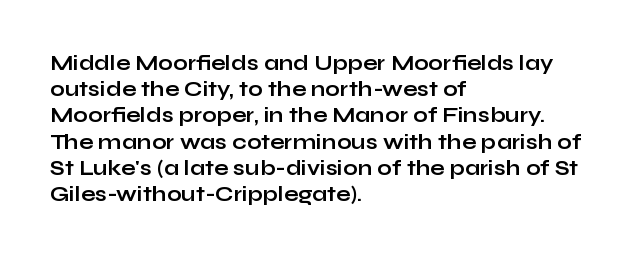
The image shows 21 px bold type, upright; set left-aligned, normal line spacing (1.25x), normal letter spacing, not underlined.
